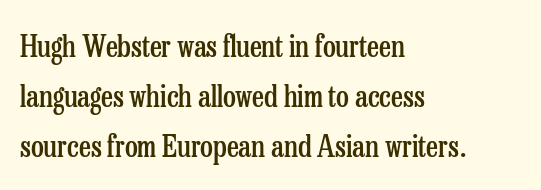
{"serif": "yes", "italic": "no", "bold": "semi", "weight": "semibold", "width": "condensed", "stroke_contrast": "low", "x_height": "medium", "monospaced": "no", "underline": "no", "align": "left", "line_spacing_ratio": 1.72, "letter_spacing": "normal", "letter_spacing_em": 0.0, "glyph_px": 29}
